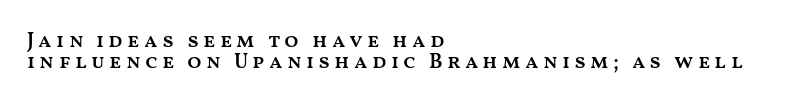
The image shows 21 px text type, upright; set left-aligned, tight line spacing (1.02x), unusually wide letter spacing (+0.2 em), not underlined.
